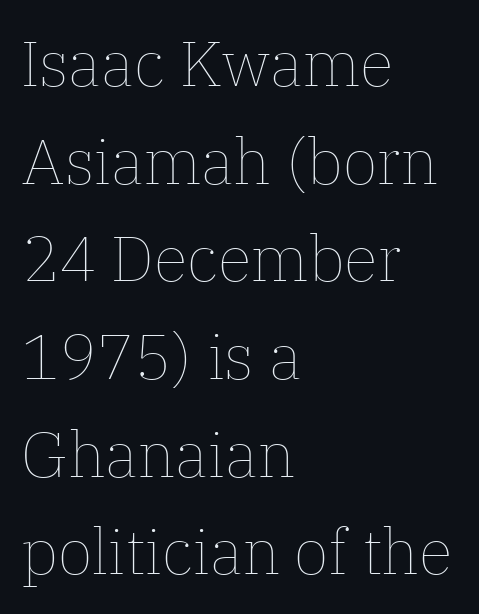
Left-aligned paragraph, ragged on the right. Is the stroke heavy? The answer is a plain regular-or-lighter. The glyphs are unaccompanied by any horizontal stroke below them. Reading down the column, the eye jumps a familiar distance to each next line. Posture: upright roman. This sample has the flowing, uneven cadence of proportional lettering.
